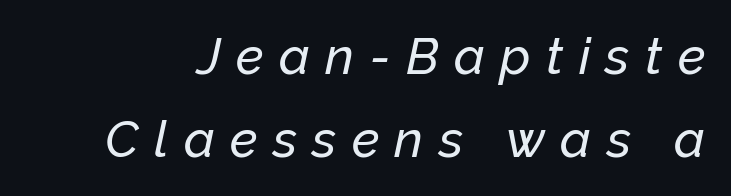
Q: Is the text italic (slanted)? A: Yes, it leans right by about 12 degrees.
Q: Is the text underlined? A: No.
Q: Is the spacing between letters normal or unusually wide? A: Unusually wide.
Q: Is the spacing between lines tight, normal or loose? A: Normal.
Q: Width (condensed, normal, or wide)? A: Normal.
Q: Stroke contrast? A: Low.
Q: x-height? A: Medium.
Q: Monospaced? A: No.
